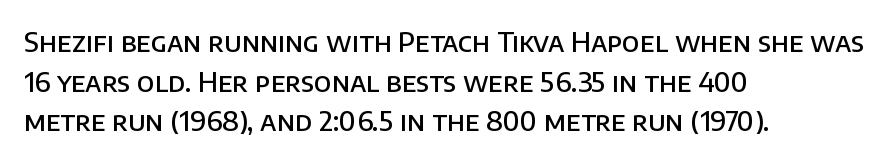
Q: Is the text bold? A: Semi-bold.
Q: Is the text italic (slanted)? A: No, it is upright.
Q: Is the text underlined? A: No.
Q: How is the paragraph aligned? A: Left-aligned.
Q: Is the spacing between letters normal or unusually wide? A: Normal.
Q: Is the spacing between lines tight, normal or loose? A: Normal.
